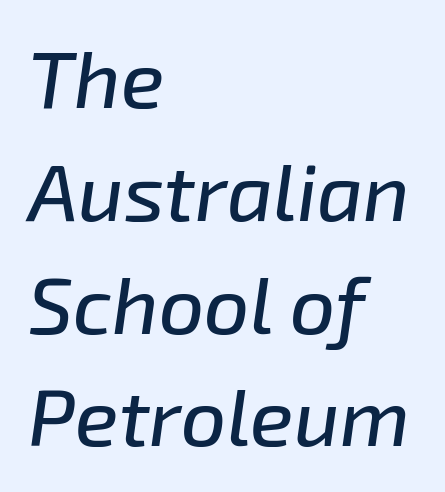
{"italic": "yes", "lean": "right", "slant_degrees": 8, "width": "normal", "stroke_contrast": "low", "x_height": "medium", "monospaced": "no", "underline": "no", "align": "left", "line_spacing": "normal", "line_spacing_ratio": 1.41, "letter_spacing": "normal", "letter_spacing_em": 0.0, "glyph_px": 80}
